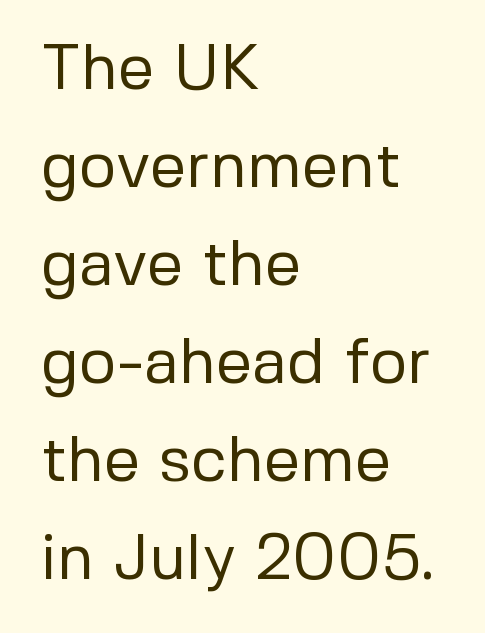
Spacing between characters is what you'd get straight out of the box. The leading is moderate, giving the passage an even texture. Just letters on the line, the space beneath them empty. The typesetting does not lean heavy: it is not bold. Horizontal alignment here is leftward, the default for most running prose. The face used here is proportionally spaced, like ordinary book or web type.
